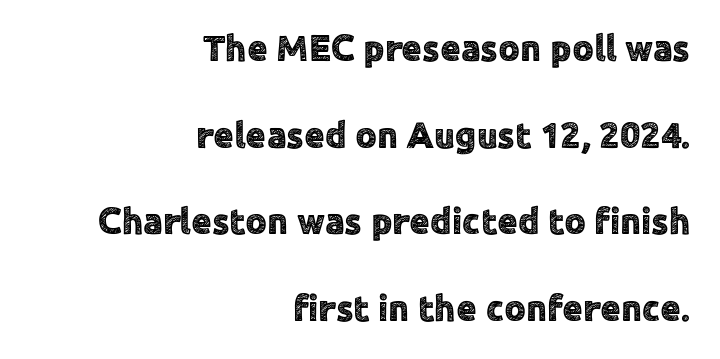
These lines stack with their right ends in a neat column. The baseline area is clear. The designer went with a sans here, leaving each stem footless. Is there much room between lines? Yes — plenty of vertical air separates them.
